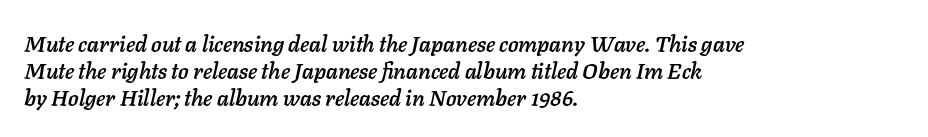
The words here are not underlined. Every character sits at an angle, as italics do. The rendering keeps characters at their native spacing. Leftover space on each line is placed entirely after the last word.
